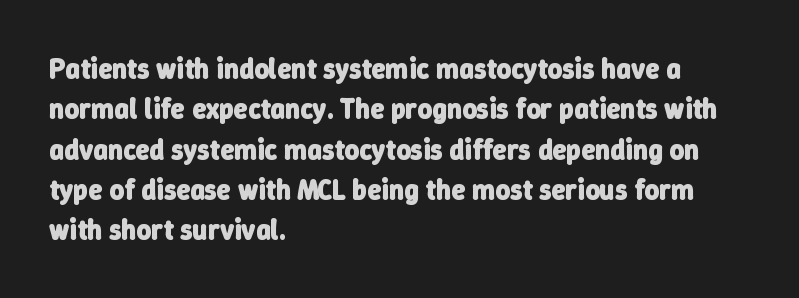
Q: Is the text bold? A: Yes.
Q: Is the typeface a serif or a sans-serif typeface? A: Sans-serif.
Q: Is the text underlined? A: No.
Q: How is the paragraph aligned? A: Left-aligned.
Q: Is the spacing between letters normal or unusually wide? A: Normal.
Q: Is the spacing between lines tight, normal or loose? A: Normal.
Q: Width (condensed, normal, or wide)? A: Normal.
Q: Stroke contrast? A: Low.
Q: x-height? A: Medium.
Q: Monospaced? A: No.
